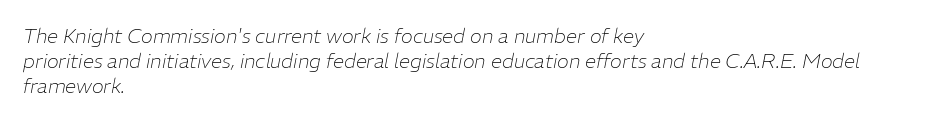
Posture: slanted. Summary of weight: not heavy and not bold. Is the letter spacing exaggerated? No — it looks like the ordinary default. Regarding leading, the lines here are spaced in the standard way. Horizontally, the lines are justified to the leading edge only. Decoration check: the copy has no underline.
